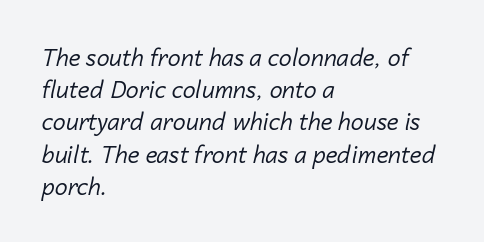
Descenders hang freely into open space. Quick note: interline space is typical. The passage is arranged the way most books set body copy — flush left. Does the lettering tilt? It does — this is italic. Stroke thickness stays within the range of a standard reading face or lighter. These lines keep a tight, regular rhythm from letter to letter.
